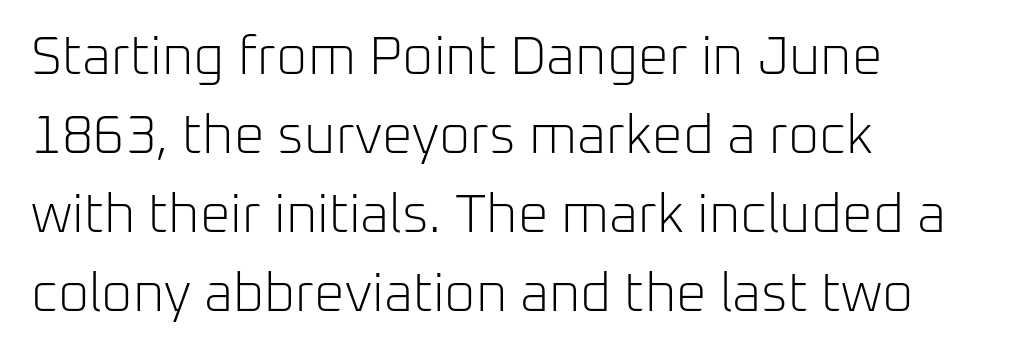
Q: Is the text bold? A: No.
Q: Is the text italic (slanted)? A: No, it is upright.
Q: Is the typeface a serif or a sans-serif typeface? A: Sans-serif.
Q: Is the text underlined? A: No.
Q: How is the paragraph aligned? A: Left-aligned.
Q: Is the spacing between letters normal or unusually wide? A: Normal.
Q: Is the spacing between lines tight, normal or loose? A: Normal.
Q: Width (condensed, normal, or wide)? A: Normal.
Q: Stroke contrast? A: Low.
Q: x-height? A: Medium.
Q: Monospaced? A: No.
